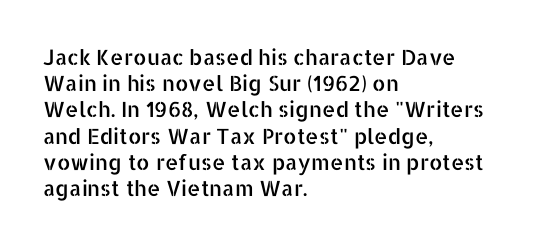
Q: Is the text italic (slanted)? A: No, it is upright.
Q: Is the text underlined? A: No.
Q: How is the paragraph aligned? A: Left-aligned.
Q: Is the spacing between letters normal or unusually wide? A: Normal.
Q: Is the spacing between lines tight, normal or loose? A: Normal.
